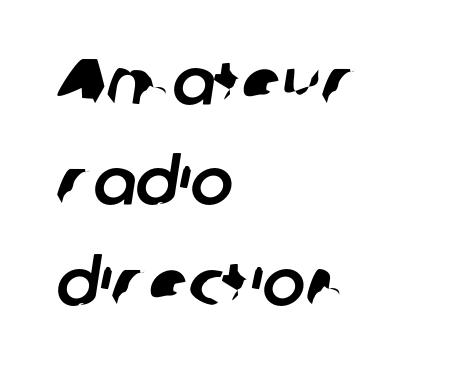
Q: Is the typeface a serif or a sans-serif typeface? A: Sans-serif.
Q: Is the text underlined? A: No.
Q: How is the paragraph aligned? A: Left-aligned.
Q: Is the spacing between letters normal or unusually wide? A: Normal.
Q: Is the spacing between lines tight, normal or loose? A: Normal.
Q: Width (condensed, normal, or wide)? A: Normal.
Q: Stroke contrast? A: Low.
Q: x-height? A: Medium.
Q: Monospaced? A: No.
